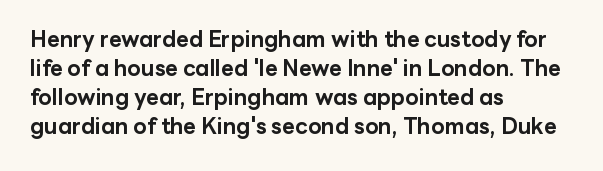
I'd describe the lettering as bold — thick and assertive. Line starts are locked; line ends wander. Nope, not italic — everything's standing straight. Only glyphs here, with clear space below each row.
